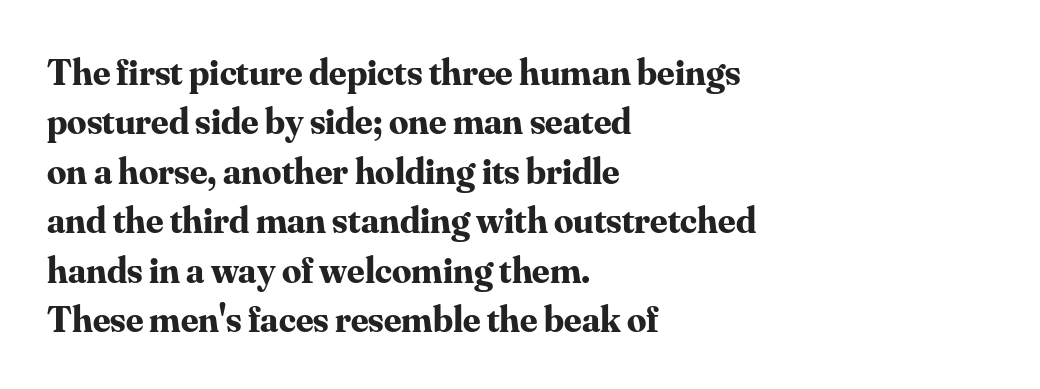
Q: Is the text bold? A: Yes.
Q: Is the text italic (slanted)? A: No, it is upright.
Q: Is the typeface a serif or a sans-serif typeface? A: Serif.
Q: Is the text underlined? A: No.
Q: How is the paragraph aligned? A: Left-aligned.
Q: Is the spacing between letters normal or unusually wide? A: Normal.
Q: Is the spacing between lines tight, normal or loose? A: Normal.
Q: Width (condensed, normal, or wide)? A: Normal.
Q: Stroke contrast? A: Medium.
Q: x-height? A: Small.
Q: Monospaced? A: No.
